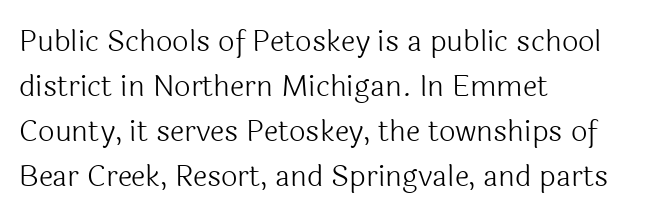
The image shows 29 px light sans-serif type, upright; set left-aligned, normal line spacing (1.55x), normal letter spacing, not underlined; a medium x-height.
